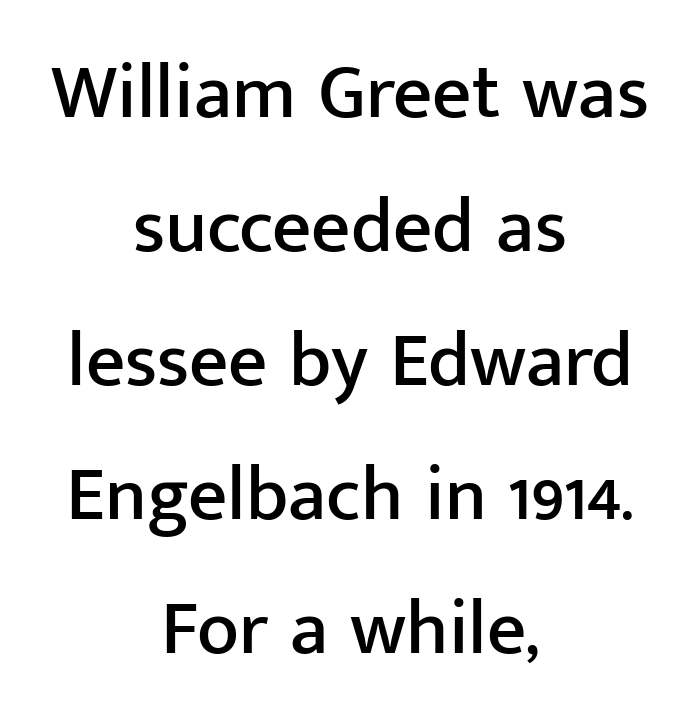
The image shows 77 px sans-serif type, upright; set centered, line spacing 1.74x, normal letter spacing, not underlined; low stroke contrast and a medium x-height.
